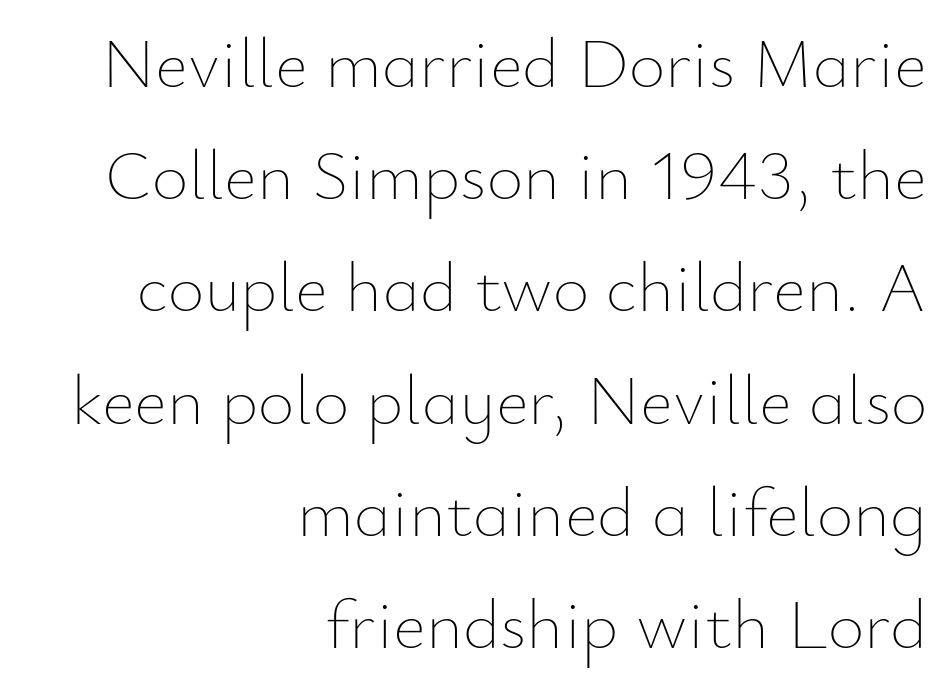
{"italic": "no", "bold": "no", "weight": "thin", "width": "normal", "stroke_contrast": "low", "x_height": "small", "monospaced": "no", "underline": "no", "align": "right", "line_spacing": "normal", "line_spacing_ratio": 1.58, "letter_spacing": "normal", "letter_spacing_em": 0.0, "glyph_px": 71}
